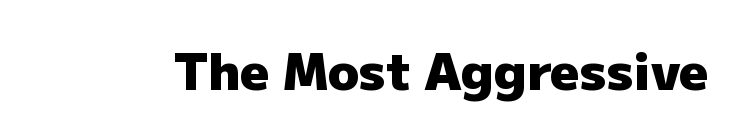
Style check: upright. Note the varied advance widths — an 'i' is clearly narrower than an 'm'. In terms of letterspacing, this is plain default setting. Has an underline been added? It has not. Is the type bold? Yes — the strokes are clearly thick and heavy. Nope, no serifs anywhere on these letters.
